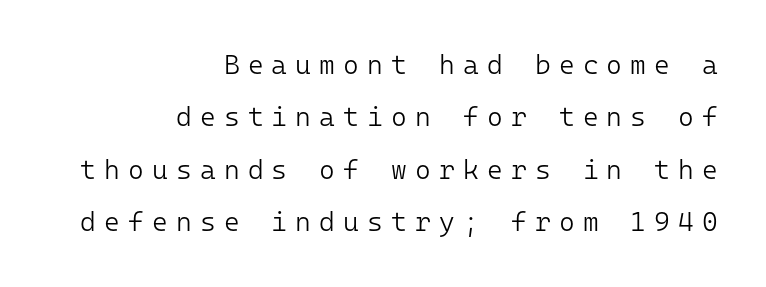
{"italic": "no", "bold": "no", "underline": "no", "align": "right", "line_spacing": "loose", "line_spacing_ratio": 1.94, "letter_spacing": "wide", "letter_spacing_em": 0.3, "glyph_px": 27}
